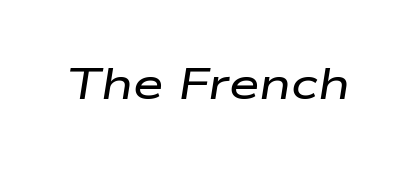
The image shows 44 px wide type, italic (leaning right); set normal letter spacing, not underlined; low stroke contrast and a medium x-height.
